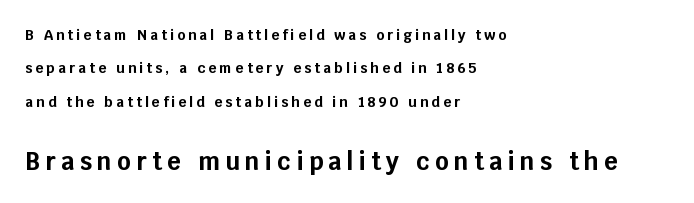
{"italic": "no", "bold": "yes", "underline": "no", "align": "left", "line_spacing": "loose", "line_spacing_ratio": 2.39, "letter_spacing": "wide", "letter_spacing_em": 0.22, "larger_block": "second", "size_ratio": 1.71, "glyph_px": 24}
